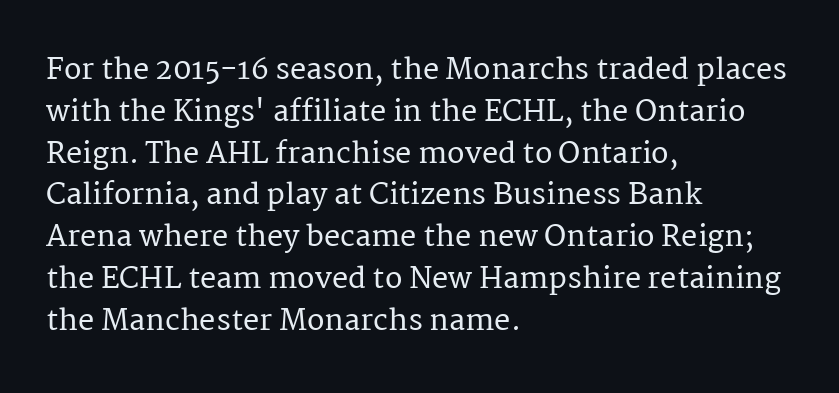
The image shows 29 px serif type, upright; set left-aligned, normal line spacing (1.44x), normal letter spacing, not underlined; medium stroke contrast and a medium x-height.
